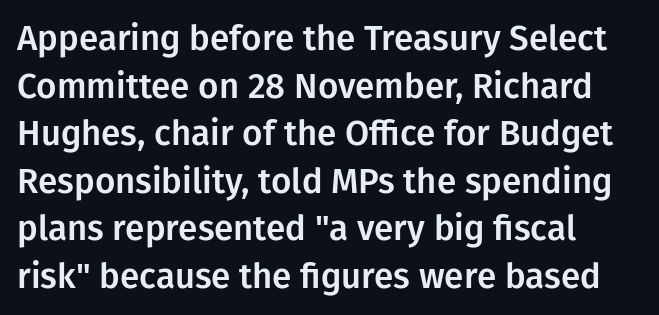
This rendering uses left alignment, leaving the right contour irregular. Varying glyph widths throughout — classic text-font behaviour. Students, note that the glyphs here touch the page at normal intervals. Designer's note — italics off, roman on. How would I describe the line gaps? Plain and ordinary. The strip under each line holds only bare page.
